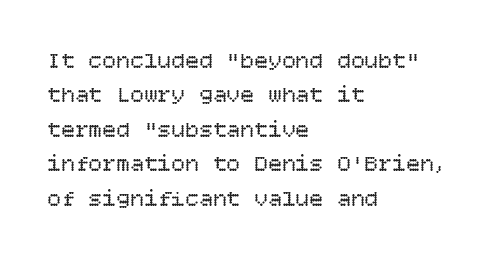
Observe the ordinary spacing: letters are neighbours, not strangers. Only glyphs here, with clear space below each row. Honestly, the row spacing looks completely unremarkable. No letter is thick-stroked: the sample isn't bold.
